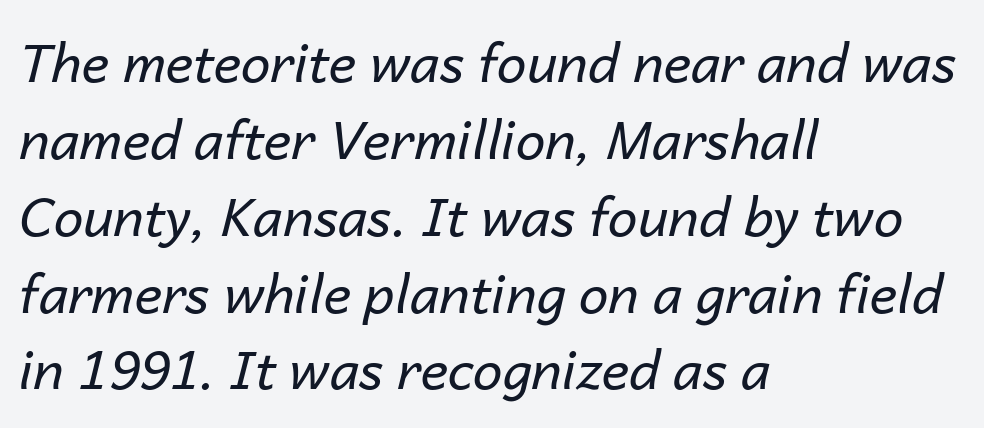
{"italic": "yes", "lean": "right", "slant_degrees": 14, "bold": "no", "weight": "regular", "width": "normal", "stroke_contrast": "low", "x_height": "medium", "monospaced": "no", "underline": "no", "align": "left", "line_spacing": "normal", "line_spacing_ratio": 1.45, "letter_spacing": "normal", "letter_spacing_em": 0.0, "glyph_px": 53}
